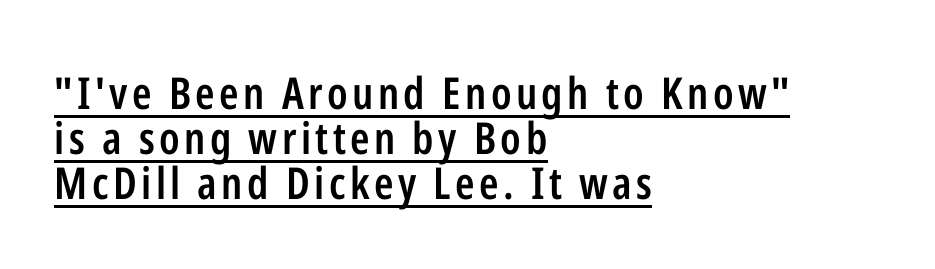
Q: Is the text bold? A: Semi-bold.
Q: Is the text italic (slanted)? A: No, it is upright.
Q: Is the typeface a serif or a sans-serif typeface? A: Sans-serif.
Q: Is the text underlined? A: Yes.
Q: How is the paragraph aligned? A: Left-aligned.
Q: Is the spacing between lines tight, normal or loose? A: Tight.
Q: Width (condensed, normal, or wide)? A: Condensed.
Q: Stroke contrast? A: Low.
Q: x-height? A: Medium.
Q: Monospaced? A: No.
